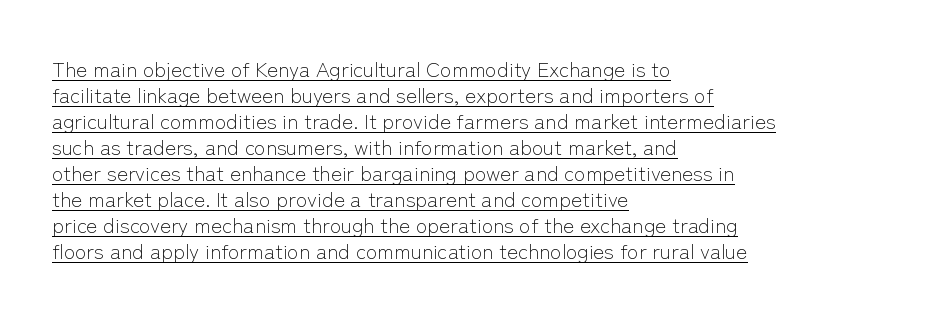
{"italic": "no", "bold": "no", "underline": "yes", "align": "left", "line_spacing_ratio": 1.24, "letter_spacing": "normal", "letter_spacing_em": 0.0, "glyph_px": 21}
